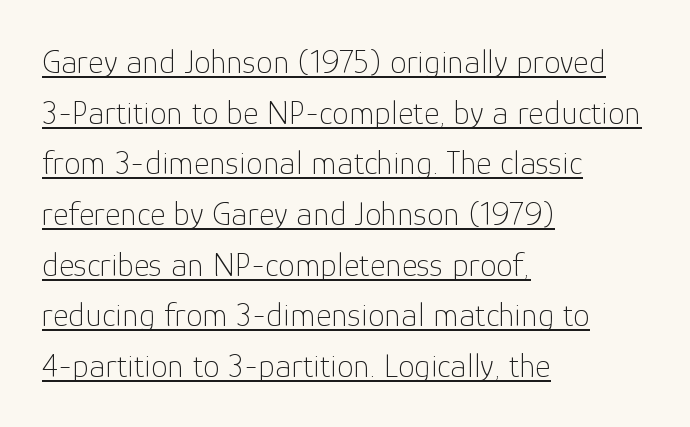
The image shows 34 px thin sans-serif type, upright; set left-aligned, normal line spacing (1.49x), normal letter spacing, underlined; low stroke contrast and a medium x-height.
